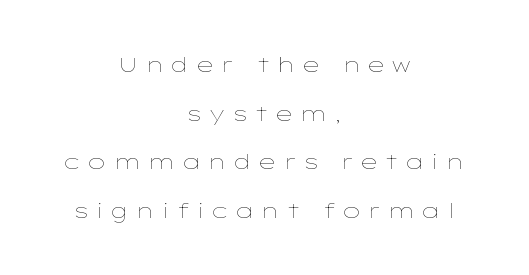
{"italic": "no", "bold": "no", "underline": "no", "align": "center", "line_spacing": "loose", "line_spacing_ratio": 2.31, "letter_spacing": "wide", "letter_spacing_em": 0.26, "glyph_px": 21}
